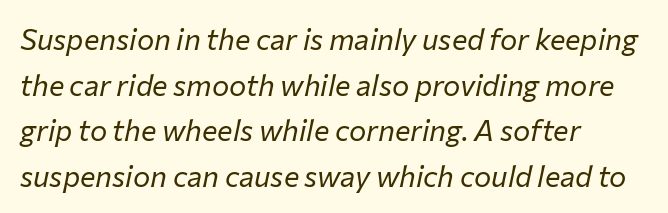
Looks like regular typesetting: each glyph gets only the width it needs. Glance below the letters and you will spot only blank space. There's an unmistakable incline to the writing here. If you drew a ruler down the left edge, every line would touch it. The strokes carry an ordinary text weight at most.
